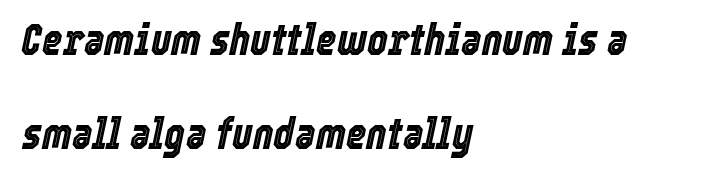
{"italic": "yes", "lean": "right", "slant_degrees": 12, "width": "condensed", "x_height": "medium", "monospaced": "no", "underline": "no", "align": "left", "line_spacing": "loose", "line_spacing_ratio": 2.14, "letter_spacing": "normal", "letter_spacing_em": 0.0, "glyph_px": 44}
